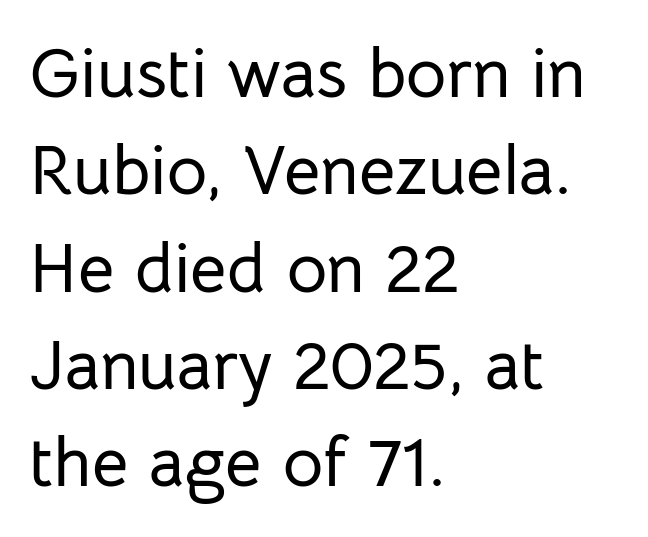
Beneath every word, the page is bare. Each letter keeps its own natural width here, so spacing adapts to shape. This is sans-serif lettering, the kind often seen on screens and signage. Quick note: interline space is typical.
